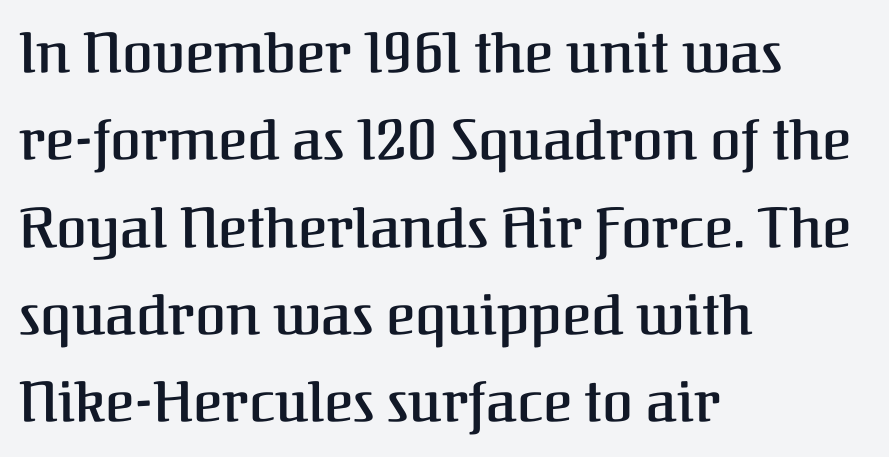
Q: Is the text bold? A: Semi-bold.
Q: Is the text italic (slanted)? A: No, it is upright.
Q: Is the typeface a serif or a sans-serif typeface? A: Serif.
Q: Is the text underlined? A: No.
Q: How is the paragraph aligned? A: Left-aligned.
Q: Is the spacing between letters normal or unusually wide? A: Normal.
Q: Is the spacing between lines tight, normal or loose? A: Normal.
Q: Width (condensed, normal, or wide)? A: Normal.
Q: Stroke contrast? A: Medium.
Q: x-height? A: Medium.
Q: Monospaced? A: No.
